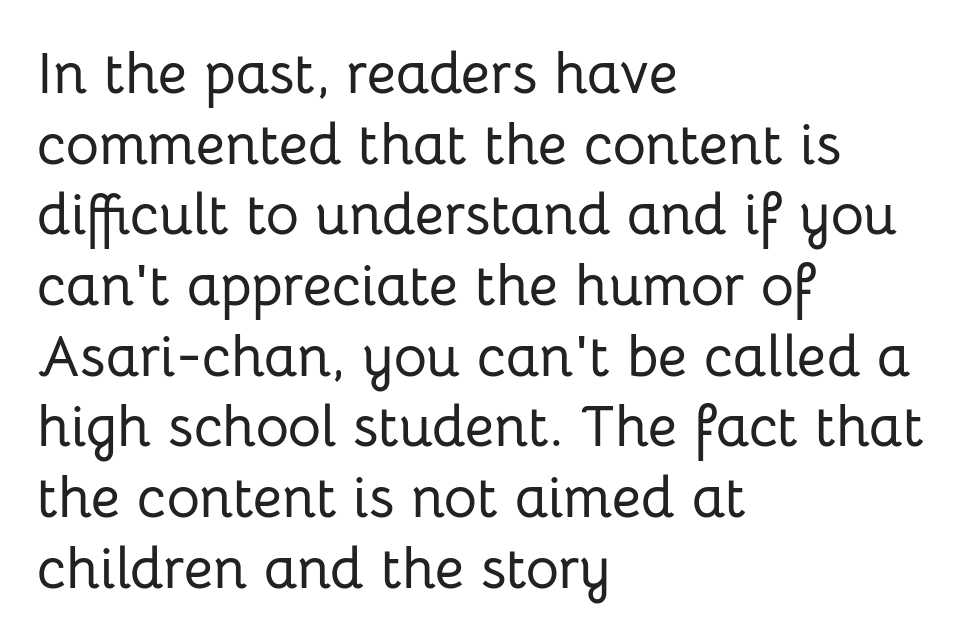
Teacher's note: observe the even left margin — that is flush-left alignment. Words appear dense and cohesive because spacing is normal. A clean baseline with only descenders dipping below it. Proportional: the letters do not fall into vertical columns.
